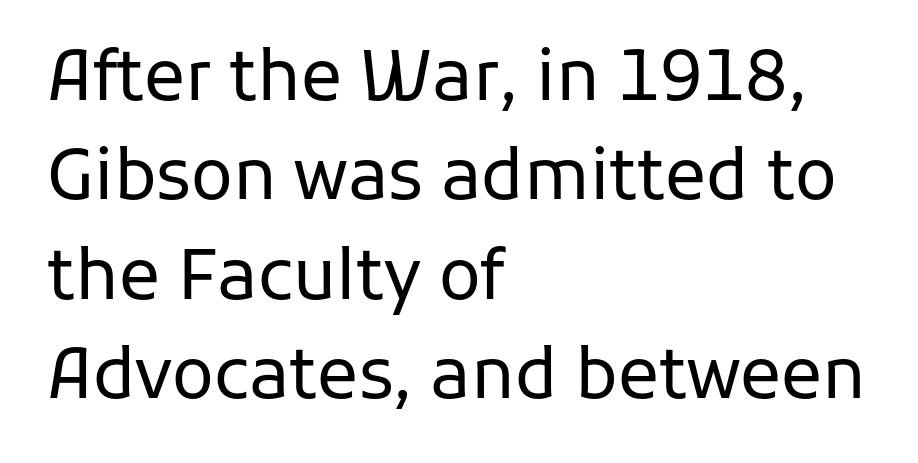
The image shows 69 px regular-weight sans-serif type, upright; set left-aligned, normal line spacing (1.44x), normal letter spacing, not underlined; low stroke contrast and a medium x-height.
